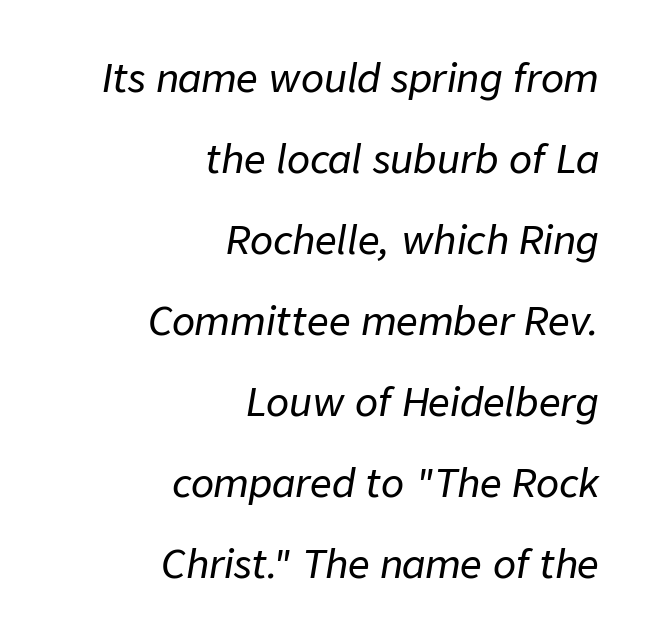
Q: Is the text italic (slanted)? A: Yes, it leans right by about 9 degrees.
Q: Is the text underlined? A: No.
Q: How is the paragraph aligned? A: Right-aligned.
Q: Is the spacing between letters normal or unusually wide? A: Normal.
Q: Is the spacing between lines tight, normal or loose? A: Loose.
Q: Width (condensed, normal, or wide)? A: Normal.
Q: Stroke contrast? A: Low.
Q: x-height? A: Medium.
Q: Monospaced? A: No.
